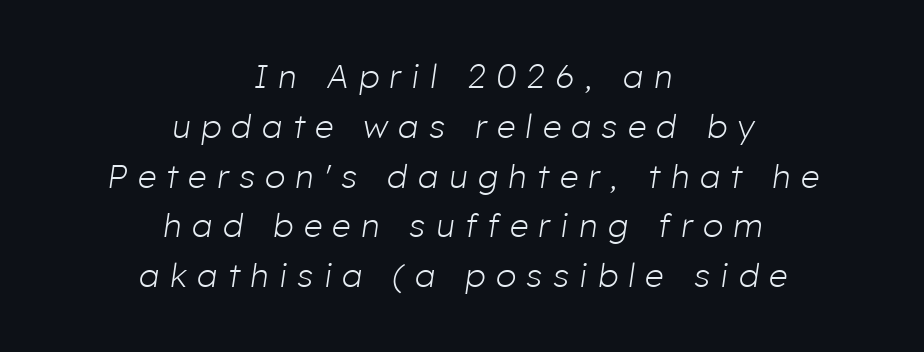
{"italic": "yes", "lean": "right", "slant_degrees": 8, "bold": "no", "weight": "light", "width": "normal", "stroke_contrast": "low", "x_height": "medium", "monospaced": "no", "underline": "no", "align": "center", "line_spacing": "normal", "line_spacing_ratio": 1.51, "letter_spacing": "wide", "letter_spacing_em": 0.32, "glyph_px": 33}
